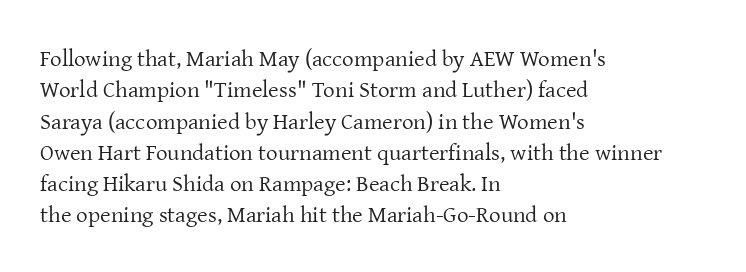
One glance says typical: line gaps are just what's usual. What stands out about the letter spacing? Nothing — it is the standard amount. This reads as an unemphasized weight, regular at the heaviest. The text block is weighted toward the left margin, trailing off unevenly rightward. Descender tails drop into unmarked territory. The specimen reads as upright at a glance.
